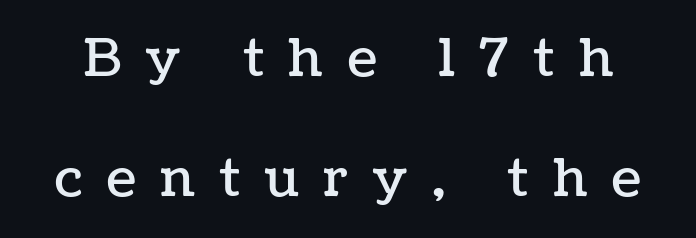
The image shows 53 px text type, upright; set loose line spacing (2.26x), unusually wide letter spacing (+0.46 em), not underlined; low stroke contrast and a medium x-height.
